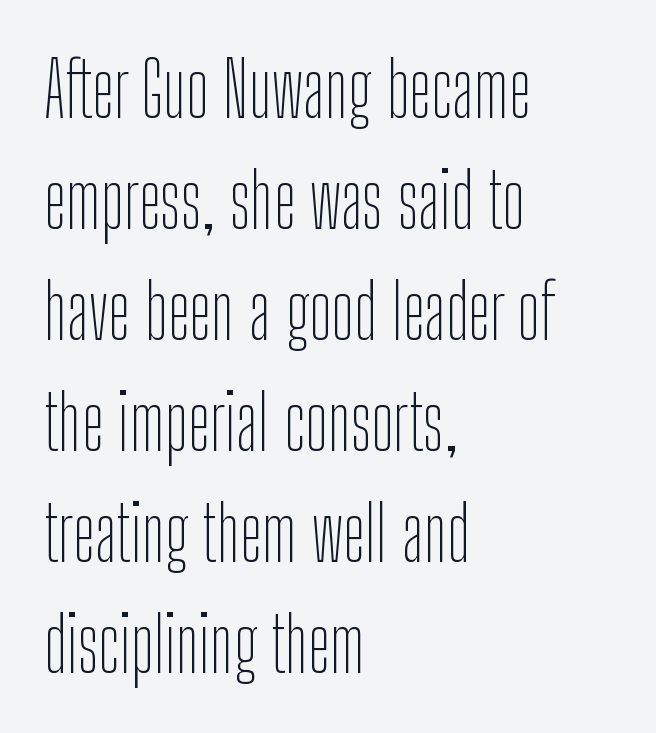
Q: Is the text bold? A: No.
Q: Is the text italic (slanted)? A: No, it is upright.
Q: Is the typeface a serif or a sans-serif typeface? A: Sans-serif.
Q: Is the text underlined? A: No.
Q: How is the paragraph aligned? A: Left-aligned.
Q: Is the spacing between letters normal or unusually wide? A: Normal.
Q: Is the spacing between lines tight, normal or loose? A: Normal.
Q: Width (condensed, normal, or wide)? A: Condensed.
Q: Stroke contrast? A: Low.
Q: x-height? A: Medium.
Q: Monospaced? A: No.
